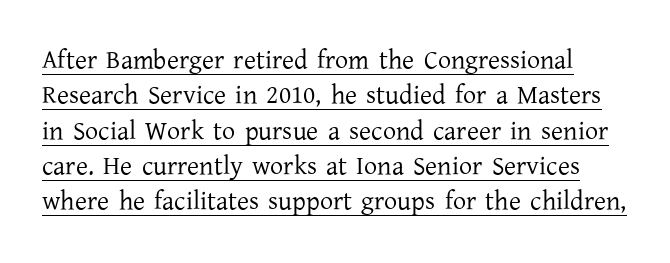
The image shows 26 px text type, upright; set normal line spacing (1.36x), normal letter spacing, underlined.
